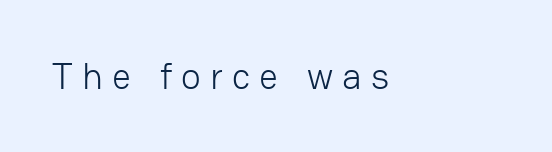
The image shows 37 px light sans-serif type, upright; set unusually wide letter spacing (+0.25 em), not underlined; low stroke contrast and a medium x-height.
